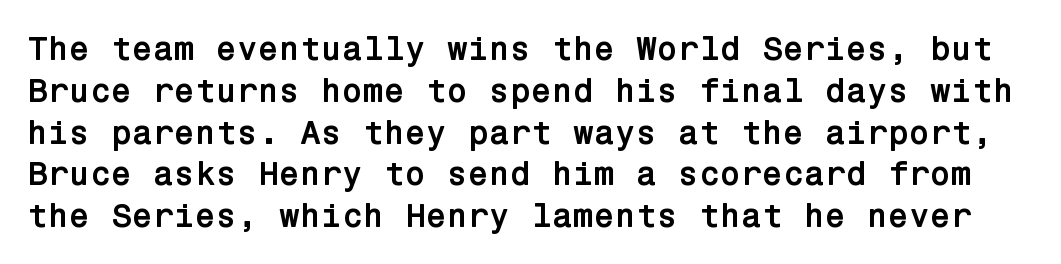
{"serif": "no", "italic": "no", "bold": "yes", "weight": "semibold", "width": "normal", "stroke_contrast": "low", "x_height": "medium", "underline": "no", "line_spacing_ratio": 1.23, "letter_spacing": "normal", "letter_spacing_em": 0.0, "glyph_px": 34}
